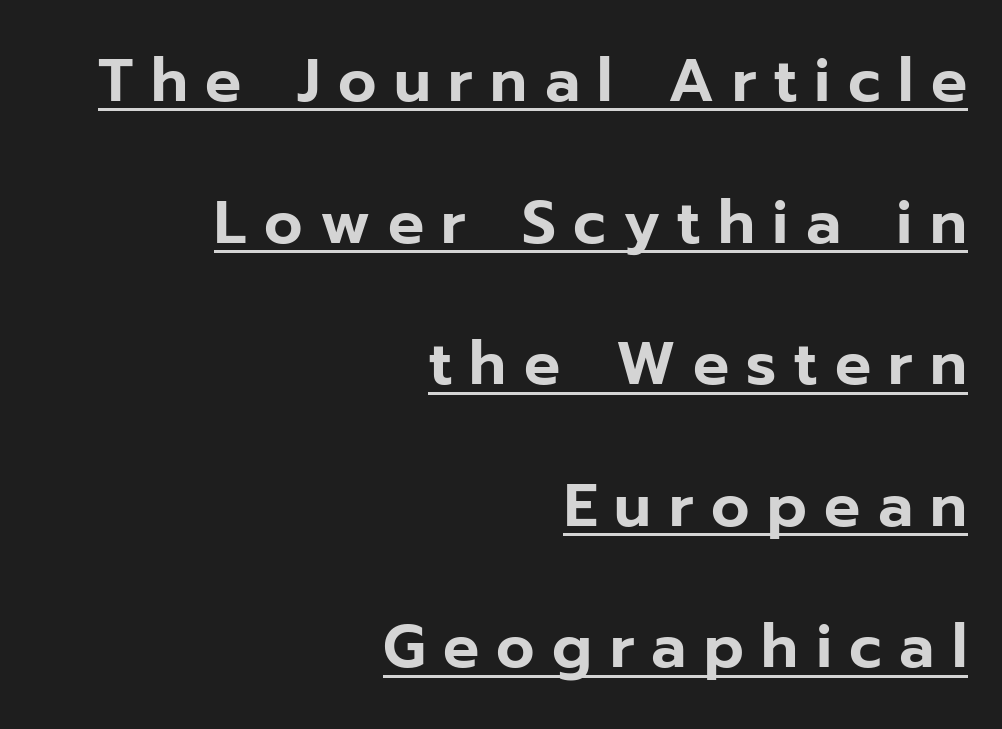
Q: Is the text italic (slanted)? A: No, it is upright.
Q: Is the typeface a serif or a sans-serif typeface? A: Sans-serif.
Q: Is the text underlined? A: Yes.
Q: How is the paragraph aligned? A: Right-aligned.
Q: Is the spacing between letters normal or unusually wide? A: Unusually wide.
Q: Is the spacing between lines tight, normal or loose? A: Loose.
Q: Width (condensed, normal, or wide)? A: Normal.
Q: Stroke contrast? A: Low.
Q: x-height? A: Medium.
Q: Monospaced? A: No.
